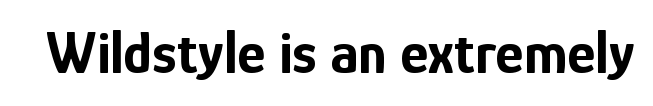
The image shows 60 px bold, condensed sans-serif type, upright; set normal letter spacing, not underlined; low stroke contrast and a medium x-height.
